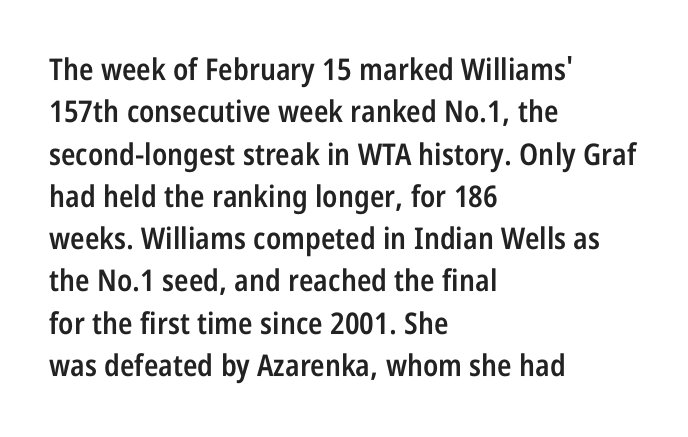
A fair bit of extra ink — the face is semibold, not bold. Casual observation: everything's shoved over to the left. The tracking reads as untouched default to a designer's eye. Is this a sans? Yes — the strokes have no serifs. The typography opts for an upright posture over an oblique one.
